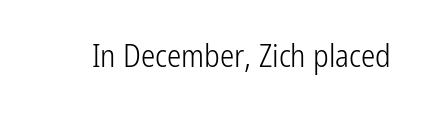
Q: Is the text bold? A: No.
Q: Is the text italic (slanted)? A: No, it is upright.
Q: Is the typeface a serif or a sans-serif typeface? A: Sans-serif.
Q: Is the text underlined? A: No.
Q: Is the spacing between letters normal or unusually wide? A: Normal.
Q: Width (condensed, normal, or wide)? A: Condensed.
Q: Stroke contrast? A: Low.
Q: x-height? A: Medium.
Q: Monospaced? A: No.
